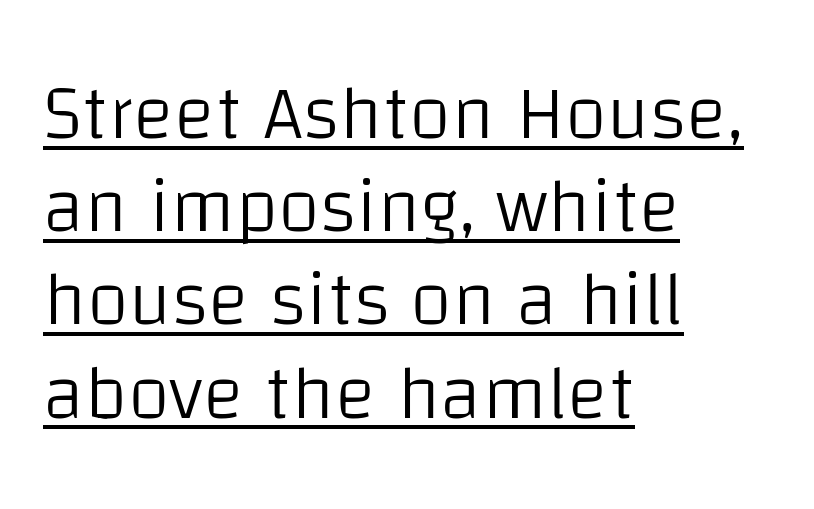
Q: Is the text bold? A: No.
Q: Is the text italic (slanted)? A: No, it is upright.
Q: Is the typeface a serif or a sans-serif typeface? A: Sans-serif.
Q: Is the text underlined? A: Yes.
Q: How is the paragraph aligned? A: Left-aligned.
Q: Is the spacing between letters normal or unusually wide? A: Normal.
Q: Width (condensed, normal, or wide)? A: Normal.
Q: Stroke contrast? A: Low.
Q: x-height? A: Large.
Q: Monospaced? A: No.
